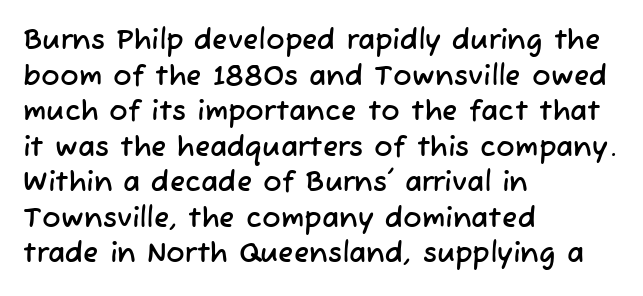
Q: Is the typeface a serif or a sans-serif typeface? A: Sans-serif.
Q: Is the text underlined? A: No.
Q: How is the paragraph aligned? A: Left-aligned.
Q: Is the spacing between letters normal or unusually wide? A: Normal.
Q: Is the spacing between lines tight, normal or loose? A: Normal.
Q: Width (condensed, normal, or wide)? A: Normal.
Q: Stroke contrast? A: Low.
Q: x-height? A: Medium.
Q: Monospaced? A: No.
